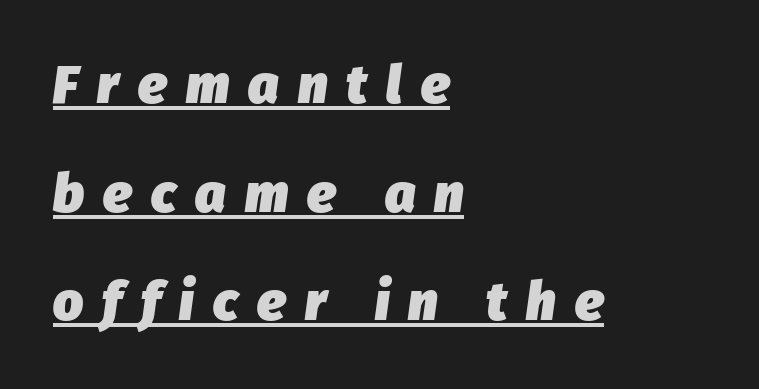
{"italic": "yes", "lean": "right", "slant_degrees": 8, "bold": "yes", "weight": "heavy", "width": "normal", "stroke_contrast": "low", "x_height": "medium", "monospaced": "no", "underline": "yes", "align": "left", "line_spacing": "loose", "line_spacing_ratio": 2.05, "letter_spacing": "wide", "letter_spacing_em": 0.36, "glyph_px": 53}
